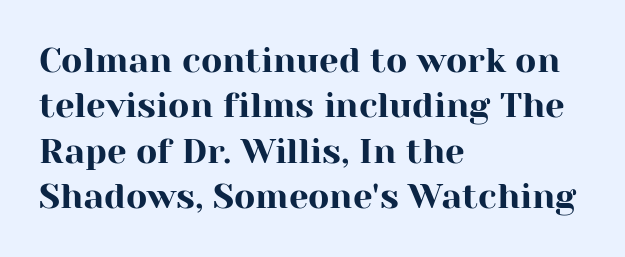
Q: Is the text italic (slanted)? A: No, it is upright.
Q: Is the typeface a serif or a sans-serif typeface? A: Serif.
Q: Is the text underlined? A: No.
Q: How is the paragraph aligned? A: Left-aligned.
Q: Is the spacing between letters normal or unusually wide? A: Normal.
Q: Is the spacing between lines tight, normal or loose? A: Normal.
Q: Width (condensed, normal, or wide)? A: Normal.
Q: Stroke contrast? A: High.
Q: x-height? A: Medium.
Q: Monospaced? A: No.
